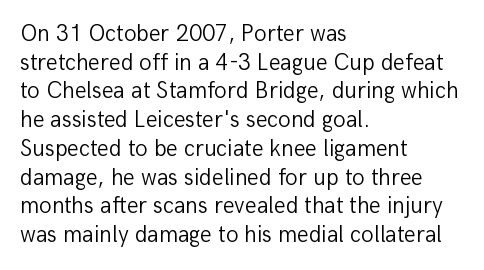
Q: Is the text bold? A: No.
Q: Is the text italic (slanted)? A: No, it is upright.
Q: Is the text underlined? A: No.
Q: How is the paragraph aligned? A: Left-aligned.
Q: Is the spacing between letters normal or unusually wide? A: Normal.
Q: Is the spacing between lines tight, normal or loose? A: Normal.
